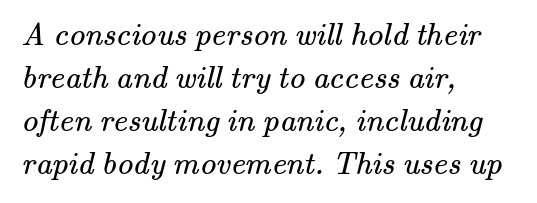
The image shows 32 px regular-weight serif type; set left-aligned, normal line spacing (1.34x), normal letter spacing, not underlined; medium stroke contrast and a small x-height.
